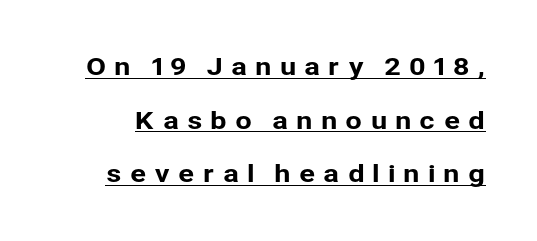
{"italic": "no", "underline": "yes", "line_spacing": "loose", "line_spacing_ratio": 2.23, "letter_spacing": "wide", "letter_spacing_em": 0.33, "glyph_px": 24}
